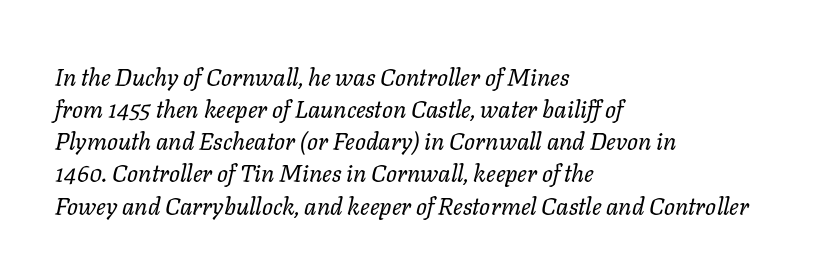
Q: Is the text bold? A: No.
Q: Is the text italic (slanted)? A: Yes, it leans right by about 11 degrees.
Q: Is the text underlined? A: No.
Q: How is the paragraph aligned? A: Left-aligned.
Q: Is the spacing between letters normal or unusually wide? A: Normal.
Q: Is the spacing between lines tight, normal or loose? A: Normal.
